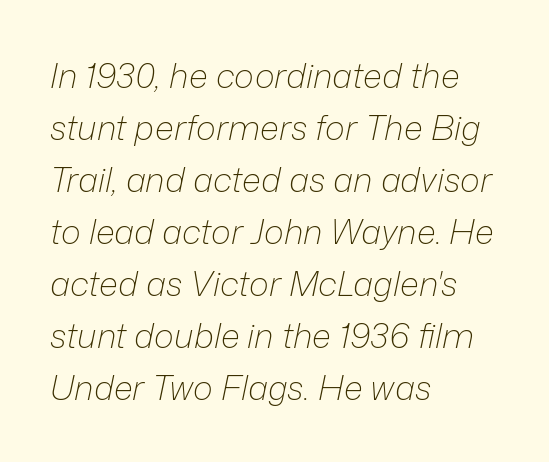
Normally led — the rows are evenly, conventionally spaced. Proportional: the letters do not fall into vertical columns. Glyph-to-glyph distance matches everyday printed text. Italic? Definitely — the glyphs are oblique. A quiet, ordinary-to-light weight characterises the typeface.
